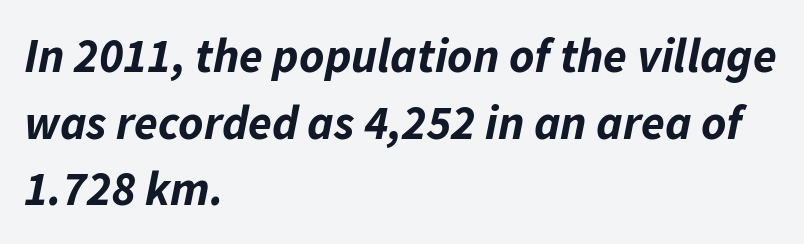
Q: Is the text bold? A: Yes.
Q: Is the text italic (slanted)? A: Yes, it leans right by about 11 degrees.
Q: Is the text underlined? A: No.
Q: How is the paragraph aligned? A: Left-aligned.
Q: Is the spacing between letters normal or unusually wide? A: Normal.
Q: Is the spacing between lines tight, normal or loose? A: Normal.
Q: Width (condensed, normal, or wide)? A: Normal.
Q: Stroke contrast? A: Low.
Q: x-height? A: Medium.
Q: Monospaced? A: No.
